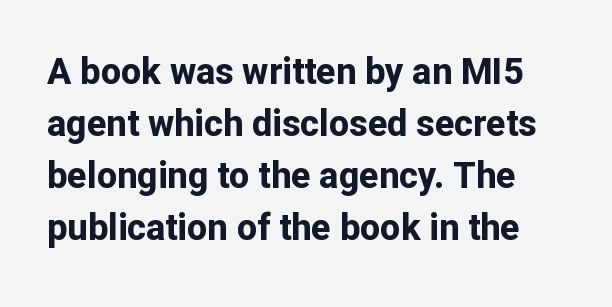
{"serif": "no", "italic": "no", "bold": "yes", "weight": "bold", "width": "normal", "stroke_contrast": "low", "x_height": "medium", "monospaced": "no", "underline": "no", "line_spacing": "normal", "line_spacing_ratio": 1.44, "letter_spacing": "normal", "letter_spacing_em": 0.0, "glyph_px": 36}
